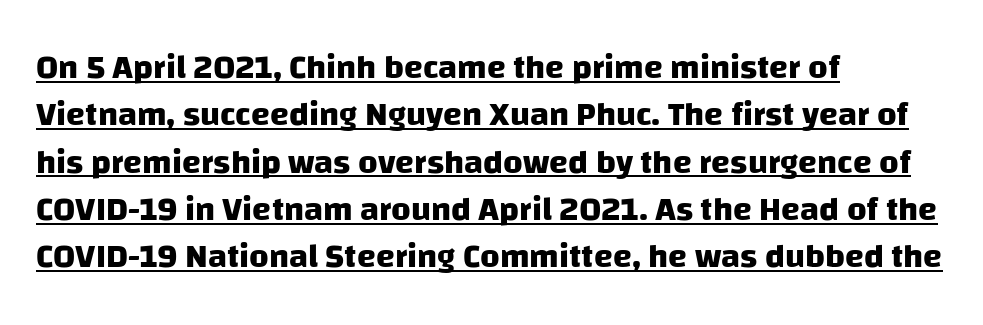
Q: Is the text bold? A: Yes.
Q: Is the typeface a serif or a sans-serif typeface? A: Sans-serif.
Q: Is the text underlined? A: Yes.
Q: How is the paragraph aligned? A: Left-aligned.
Q: Is the spacing between letters normal or unusually wide? A: Normal.
Q: Is the spacing between lines tight, normal or loose? A: Normal.
Q: Width (condensed, normal, or wide)? A: Normal.
Q: Stroke contrast? A: Low.
Q: x-height? A: Large.
Q: Monospaced? A: No.
